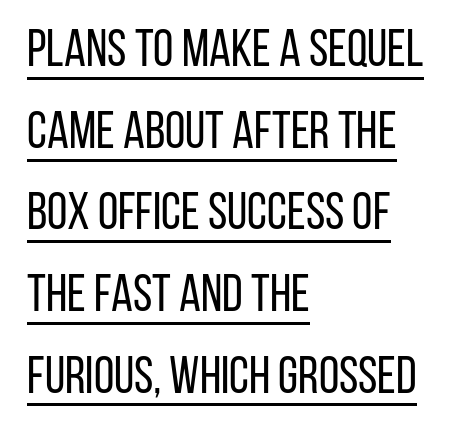
Q: Is the text bold? A: No.
Q: Is the text italic (slanted)? A: No, it is upright.
Q: Is the typeface a serif or a sans-serif typeface? A: Sans-serif.
Q: Is the text underlined? A: Yes.
Q: How is the paragraph aligned? A: Left-aligned.
Q: Is the spacing between letters normal or unusually wide? A: Normal.
Q: Is the spacing between lines tight, normal or loose? A: Normal.
Q: Width (condensed, normal, or wide)? A: Condensed.
Q: Stroke contrast? A: Low.
Q: x-height? A: Large.
Q: Monospaced? A: No.
